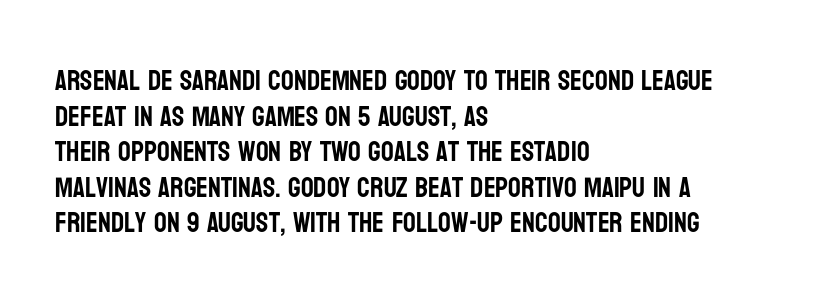
{"serif": "no", "italic": "no", "width": "condensed", "stroke_contrast": "low", "x_height": "large", "monospaced": "no", "underline": "no", "align": "left", "line_spacing": "normal", "line_spacing_ratio": 1.27, "letter_spacing": "normal", "letter_spacing_em": 0.0, "glyph_px": 28}
